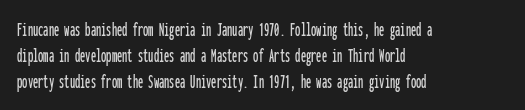
The typesetter chose a ragged-right arrangement here. The type sits square on the baseline with zero lean. There is no visible air inserted between adjacent glyphs. Has an underline been added? It has not.
